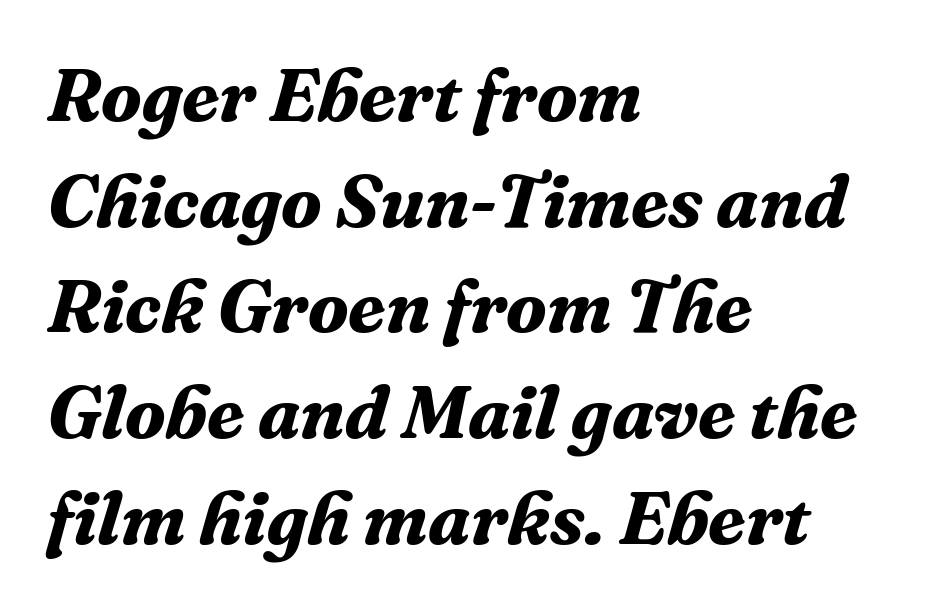
{"serif": "yes", "italic": "yes", "lean": "right", "slant_degrees": 16, "bold": "yes", "weight": "bold", "width": "normal", "stroke_contrast": "medium", "x_height": "medium", "monospaced": "no", "underline": "no", "align": "left", "line_spacing": "normal", "line_spacing_ratio": 1.41, "letter_spacing": "normal", "letter_spacing_em": 0.0, "glyph_px": 75}
